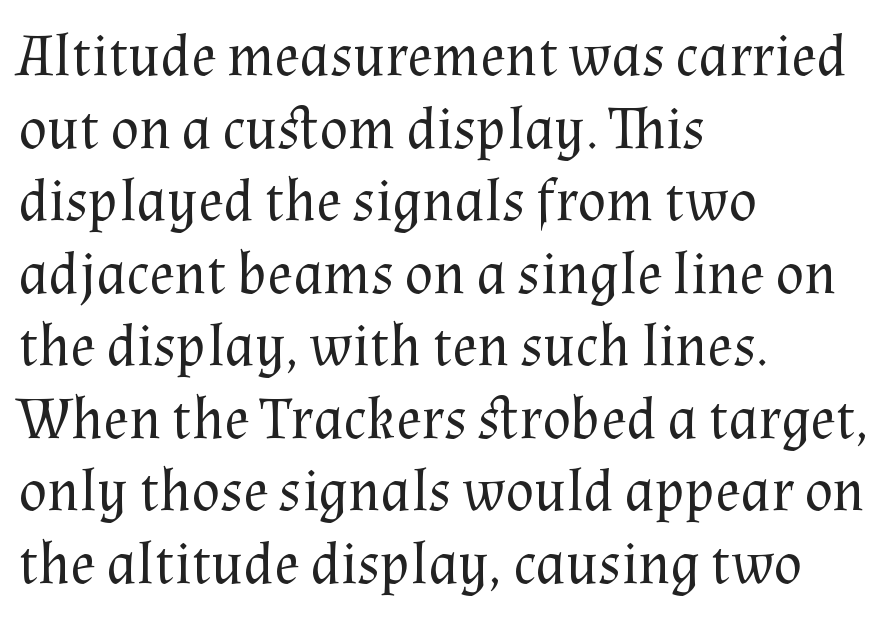
{"italic": "no", "bold": "no", "weight": "regular", "width": "normal", "stroke_contrast": "medium", "x_height": "medium", "monospaced": "no", "underline": "no", "align": "left", "line_spacing_ratio": 1.23, "letter_spacing": "normal", "letter_spacing_em": 0.0, "glyph_px": 59}
